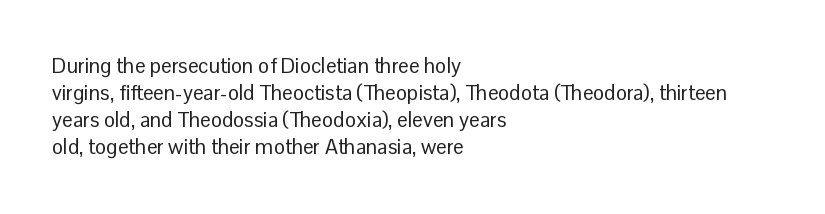
The passage shown is not underscored anywhere. Summary of vertical rhythm: regular, with standard interline spacing. The rag falls on the right side of this text block. Notice how the stems are strictly vertical — no italics here. Vertical stems look standard width or narrower in stroke.
